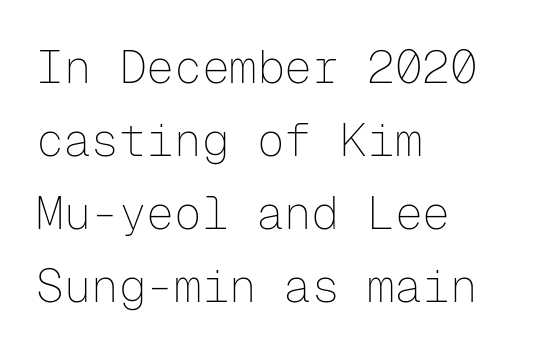
Q: Is the text bold? A: No.
Q: Is the text italic (slanted)? A: No, it is upright.
Q: Is the typeface a serif or a sans-serif typeface? A: Sans-serif.
Q: Is the text underlined? A: No.
Q: How is the paragraph aligned? A: Left-aligned.
Q: Is the spacing between letters normal or unusually wide? A: Normal.
Q: Is the spacing between lines tight, normal or loose? A: Normal.
Q: Width (condensed, normal, or wide)? A: Normal.
Q: Stroke contrast? A: Low.
Q: x-height? A: Medium.
Q: Monospaced? A: Yes.
